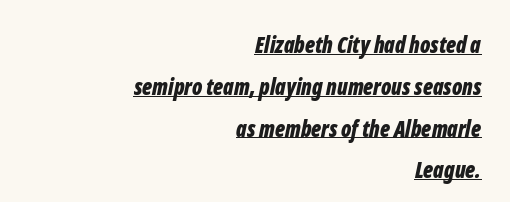
Q: Is the text bold? A: Yes.
Q: Is the text italic (slanted)? A: Yes, it leans right by about 12 degrees.
Q: Is the text underlined? A: Yes.
Q: How is the paragraph aligned? A: Right-aligned.
Q: Is the spacing between letters normal or unusually wide? A: Normal.
Q: Is the spacing between lines tight, normal or loose? A: Loose.
